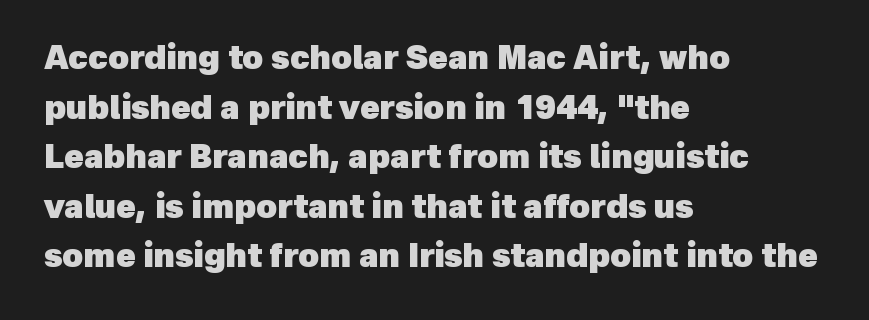
The image shows 32 px heavy sans-serif type; set left-aligned, normal line spacing (1.55x), normal letter spacing, not underlined; a medium x-height.
